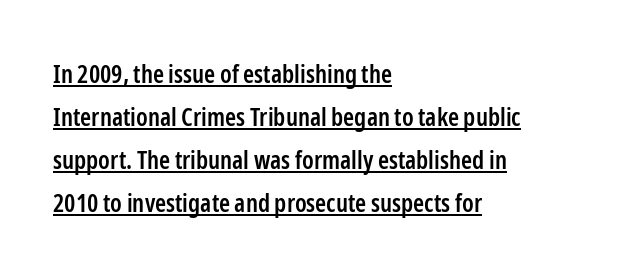
The image shows 25 px text type, upright; set left-aligned, line spacing 1.72x, normal letter spacing, underlined.
